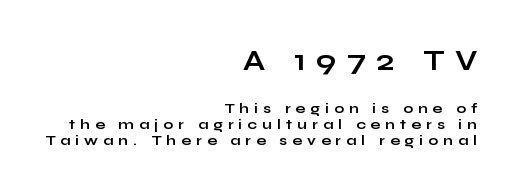
{"serif": "no", "italic": "no", "bold": "yes", "weight": "bold", "width": "wide", "stroke_contrast": "low", "x_height": "medium", "monospaced": "no", "underline": "no", "align": "right", "line_spacing_ratio": 1.16, "letter_spacing": "wide", "letter_spacing_em": 0.37, "larger_block": "first", "size_ratio": 2.07, "glyph_px": 29}
